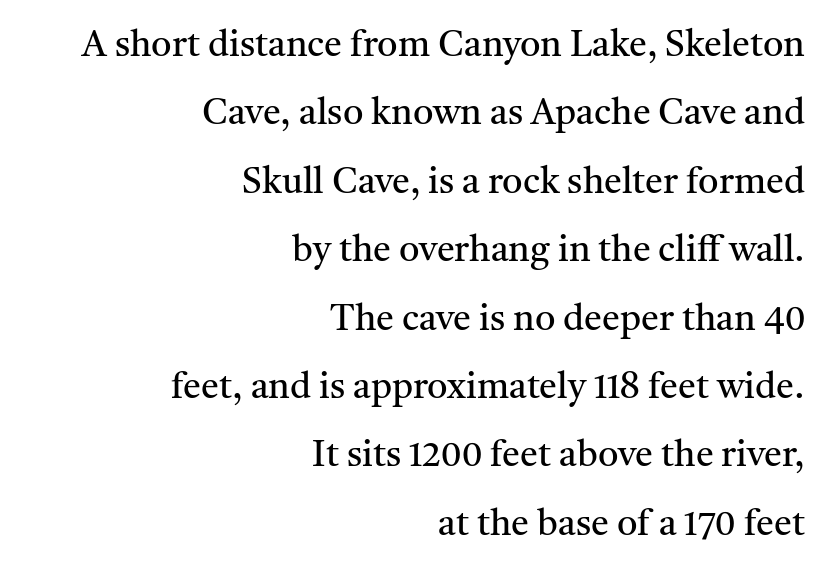
The image shows 36 px regular-weight serif type, upright; set right-aligned, loose line spacing (1.9x), normal letter spacing, not underlined; medium stroke contrast and a medium x-height.
